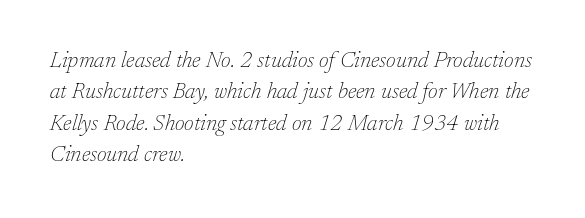
Q: Is the text bold? A: No.
Q: Is the text italic (slanted)? A: Yes, it leans right by about 17 degrees.
Q: Is the text underlined? A: No.
Q: How is the paragraph aligned? A: Left-aligned.
Q: Is the spacing between letters normal or unusually wide? A: Normal.
Q: Is the spacing between lines tight, normal or loose? A: Normal.
